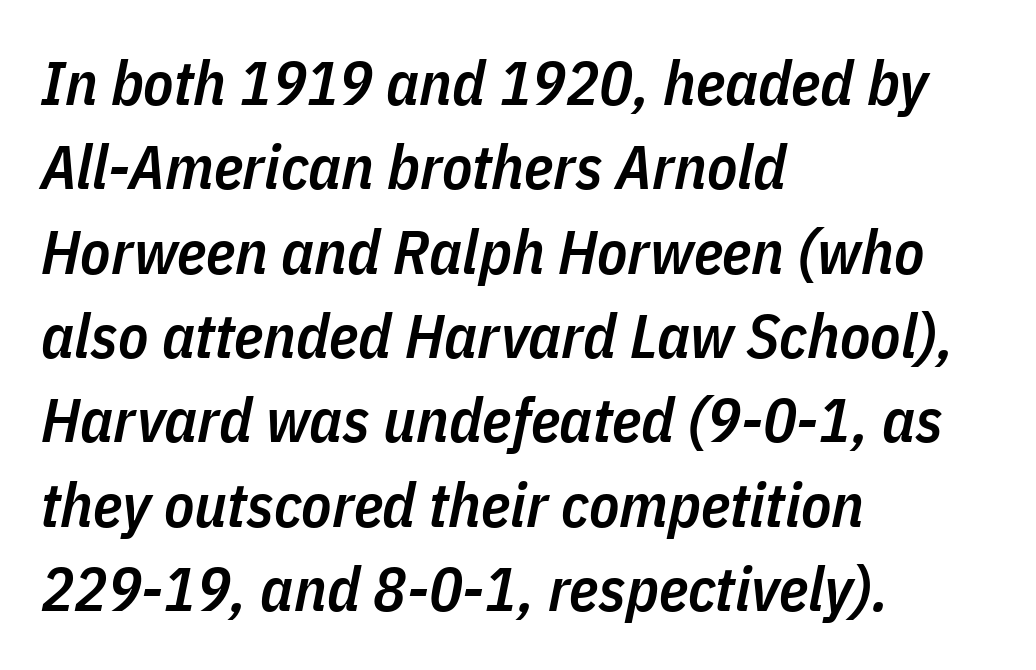
Q: Is the text bold? A: Semi-bold.
Q: Is the text italic (slanted)? A: Yes, it leans right by about 11 degrees.
Q: Is the text underlined? A: No.
Q: How is the paragraph aligned? A: Left-aligned.
Q: Is the spacing between letters normal or unusually wide? A: Normal.
Q: Is the spacing between lines tight, normal or loose? A: Normal.
Q: Width (condensed, normal, or wide)? A: Condensed.
Q: Stroke contrast? A: Low.
Q: x-height? A: Medium.
Q: Monospaced? A: No.
